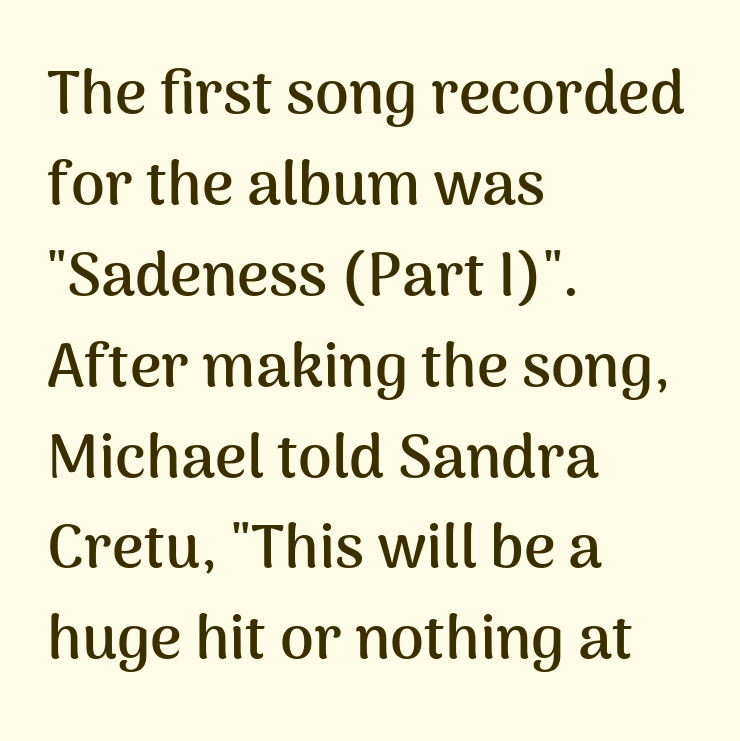
The area under the type is left untouched. A typesetter would call this leading conventional body-copy spacing. No italicization has been applied; the sample stays upright. The setting favours the left margin, as ordinary paragraphs usually do. In terms of letterform style, serifs are entirely absent.
